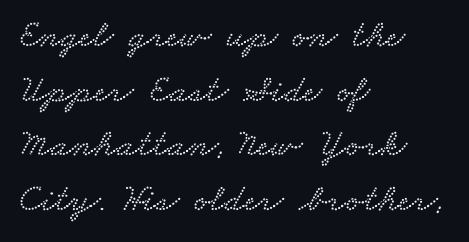
{"serif": "yes", "width": "wide", "stroke_contrast": "low", "x_height": "small", "monospaced": "no", "underline": "no", "align": "left", "line_spacing": "normal", "line_spacing_ratio": 1.4, "letter_spacing": "normal", "letter_spacing_em": 0.0, "glyph_px": 39}
